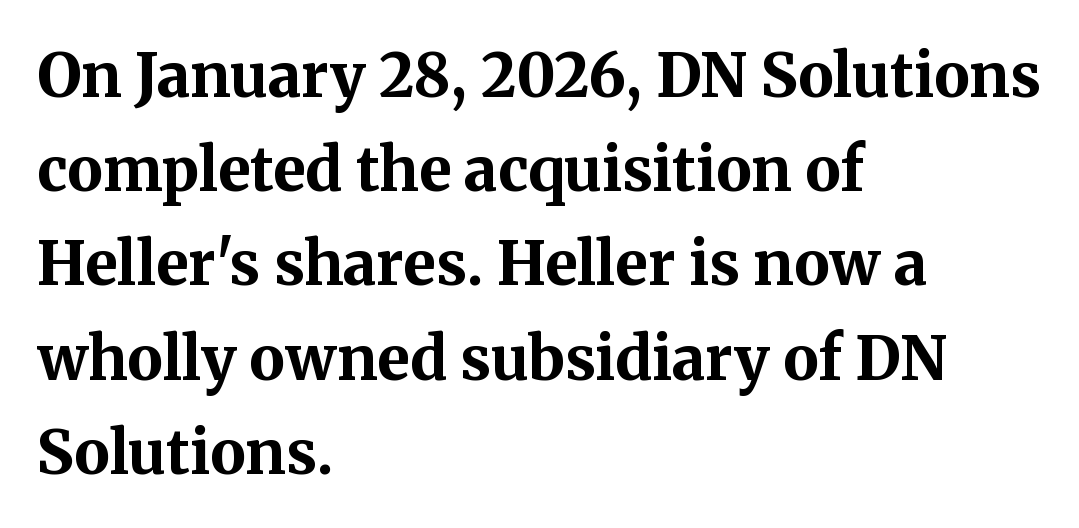
Proportional: the letters do not fall into vertical columns. In terms of weight, the rendering is a true, heavy bold. Clear beneath every line of the passage. No extra tracking has been applied to these lines. Normally led — the rows are evenly, conventionally spaced.
